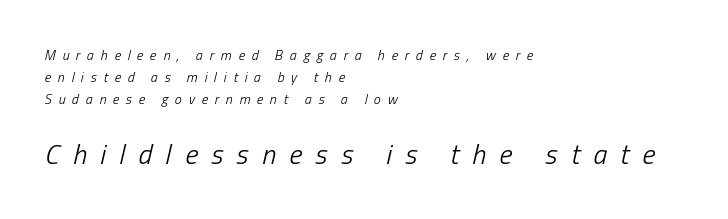
The image shows 28 px light, condensed type, italic (leaning right); set left-aligned, normal line spacing (1.56x), unusually wide letter spacing (+0.48 em), not underlined; the second (bottom) block is 2.0x larger; low stroke contrast and a medium x-height.
